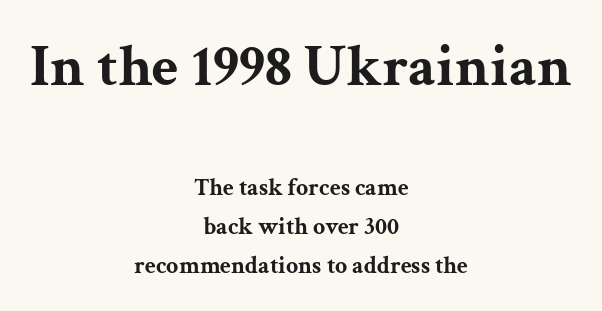
{"serif": "yes", "italic": "no", "bold": "yes", "weight": "bold", "width": "wide", "stroke_contrast": "medium", "x_height": "medium", "monospaced": "no", "underline": "no", "align": "center", "line_spacing": "normal", "line_spacing_ratio": 1.62, "letter_spacing": "normal", "letter_spacing_em": 0.0, "larger_block": "first", "size_ratio": 2.46, "glyph_px": 59}
